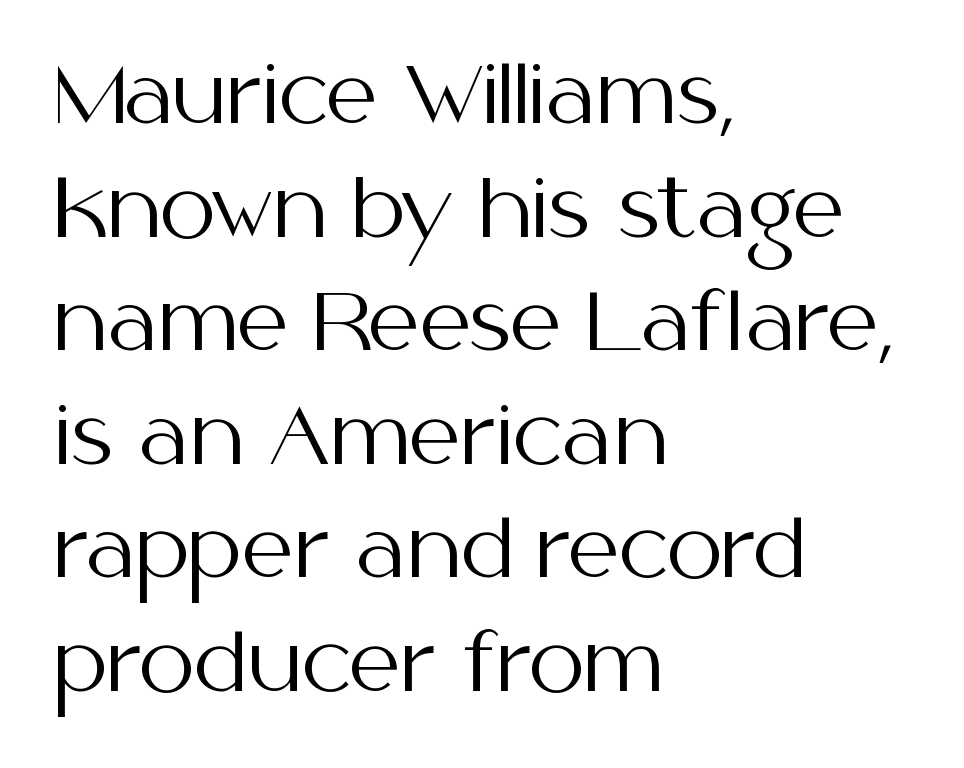
Q: Is the text bold? A: No.
Q: Is the text italic (slanted)? A: No, it is upright.
Q: Is the typeface a serif or a sans-serif typeface? A: Sans-serif.
Q: Is the text underlined? A: No.
Q: How is the paragraph aligned? A: Left-aligned.
Q: Is the spacing between letters normal or unusually wide? A: Normal.
Q: Is the spacing between lines tight, normal or loose? A: Normal.
Q: Width (condensed, normal, or wide)? A: Normal.
Q: Stroke contrast? A: Medium.
Q: x-height? A: Medium.
Q: Monospaced? A: No.
